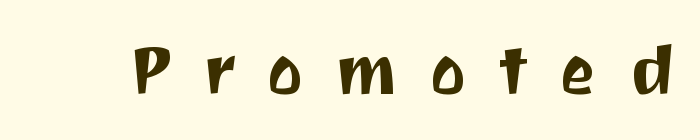
Q: Is the text italic (slanted)? A: No, it is upright.
Q: Is the typeface a serif or a sans-serif typeface? A: Sans-serif.
Q: Is the text underlined? A: No.
Q: Is the spacing between letters normal or unusually wide? A: Unusually wide.
Q: Width (condensed, normal, or wide)? A: Normal.
Q: Stroke contrast? A: Medium.
Q: x-height? A: Medium.
Q: Monospaced? A: No.
